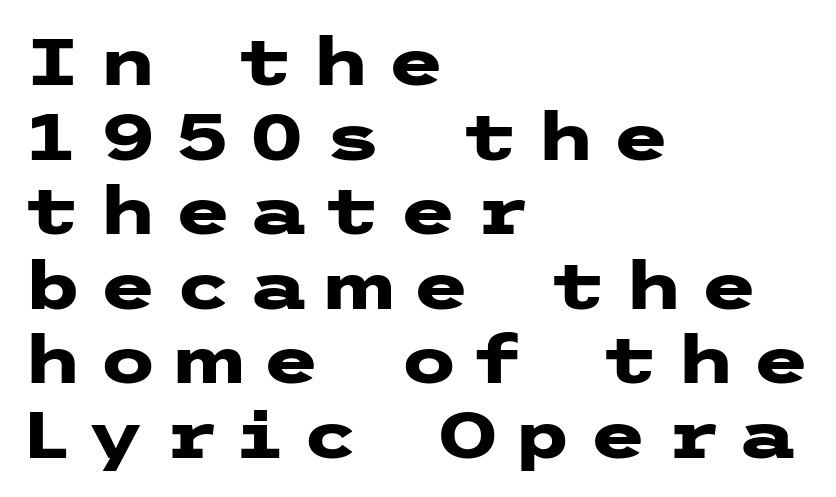
{"serif": "no", "italic": "no", "bold": "yes", "weight": "heavy", "width": "wide", "stroke_contrast": "low", "x_height": "medium", "underline": "no", "align": "left", "line_spacing": "tight", "line_spacing_ratio": 1.13, "letter_spacing": "wide", "letter_spacing_em": 0.26, "glyph_px": 66}
